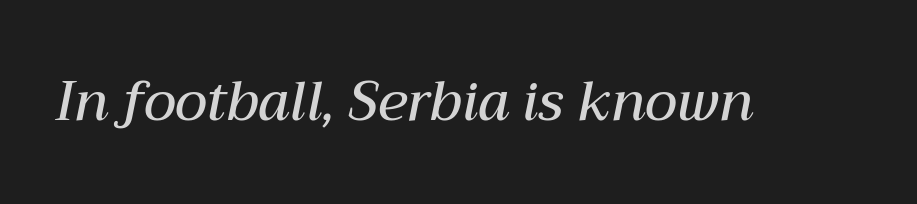
Q: Is the text bold? A: Semi-bold.
Q: Is the text italic (slanted)? A: Yes, it leans right by about 12 degrees.
Q: Is the text underlined? A: No.
Q: Is the spacing between letters normal or unusually wide? A: Normal.
Q: Width (condensed, normal, or wide)? A: Normal.
Q: Stroke contrast? A: Medium.
Q: x-height? A: Medium.
Q: Monospaced? A: No.
